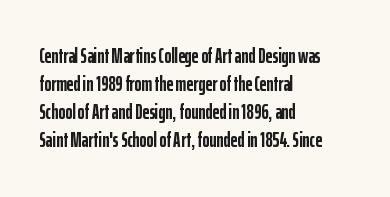
{"italic": "no", "bold": "yes", "underline": "no", "align": "left", "line_spacing": "normal", "line_spacing_ratio": 1.34, "letter_spacing": "normal", "letter_spacing_em": 0.0, "glyph_px": 21}
